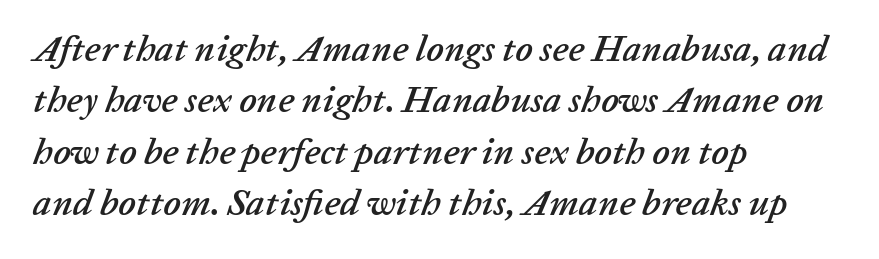
The image shows 37 px text type, italic (leaning right); set left-aligned, normal line spacing (1.39x), normal letter spacing, not underlined; low stroke contrast and a medium x-height.
